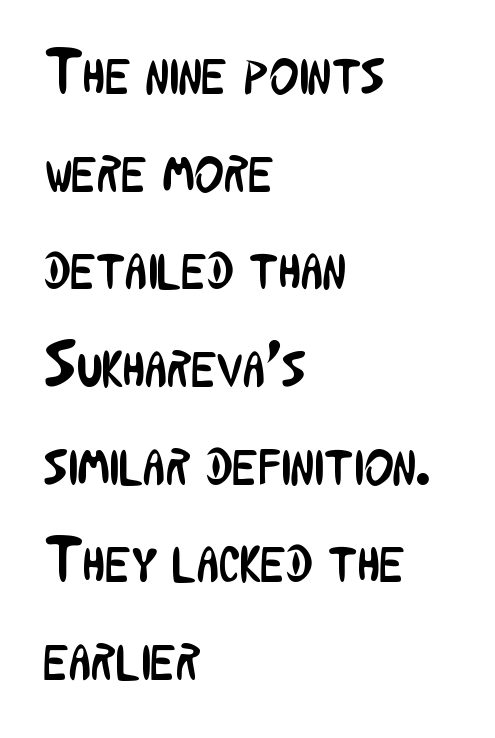
Q: Is the text bold? A: No.
Q: Is the text italic (slanted)? A: No, it is upright.
Q: Is the typeface a serif or a sans-serif typeface? A: Sans-serif.
Q: Is the text underlined? A: No.
Q: How is the paragraph aligned? A: Left-aligned.
Q: Is the spacing between letters normal or unusually wide? A: Normal.
Q: Is the spacing between lines tight, normal or loose? A: Normal.
Q: Width (condensed, normal, or wide)? A: Condensed.
Q: Stroke contrast? A: Low.
Q: x-height? A: Medium.
Q: Monospaced? A: No.
